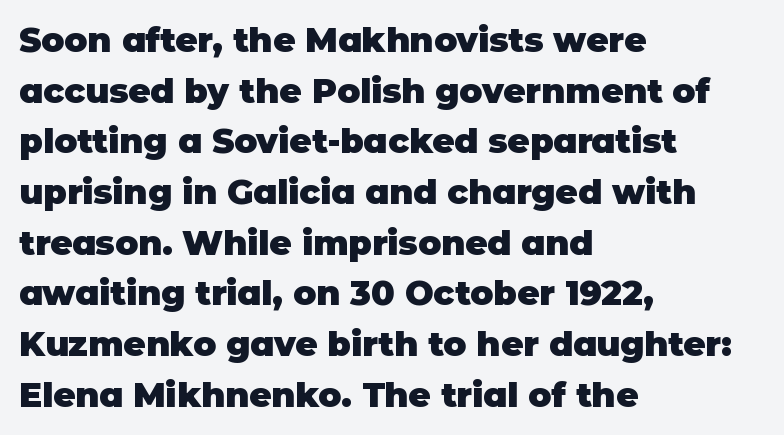
The image shows 34 px heavy sans-serif type, upright; set left-aligned, normal line spacing (1.49x), normal letter spacing, not underlined; low stroke contrast and a large x-height.
